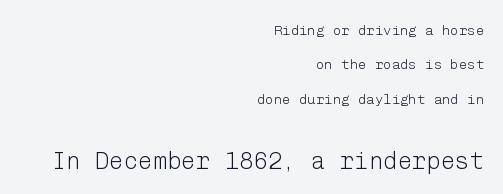
Q: Is the text bold? A: No.
Q: Is the text italic (slanted)? A: No, it is upright.
Q: Is the text underlined? A: No.
Q: How is the paragraph aligned? A: Right-aligned.
Q: Is the spacing between letters normal or unusually wide? A: Normal.
Q: Is the spacing between lines tight, normal or loose? A: Loose.
Q: Which block of text is set in a larger size, the first (top) or the second (bottom)? A: The second (bottom) one.
